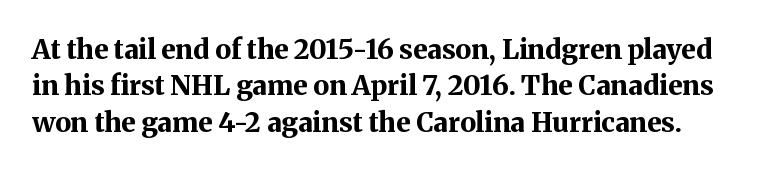
Q: Is the text bold? A: Yes.
Q: Is the text italic (slanted)? A: No, it is upright.
Q: Is the text underlined? A: No.
Q: Is the spacing between letters normal or unusually wide? A: Normal.
Q: Is the spacing between lines tight, normal or loose? A: Normal.
